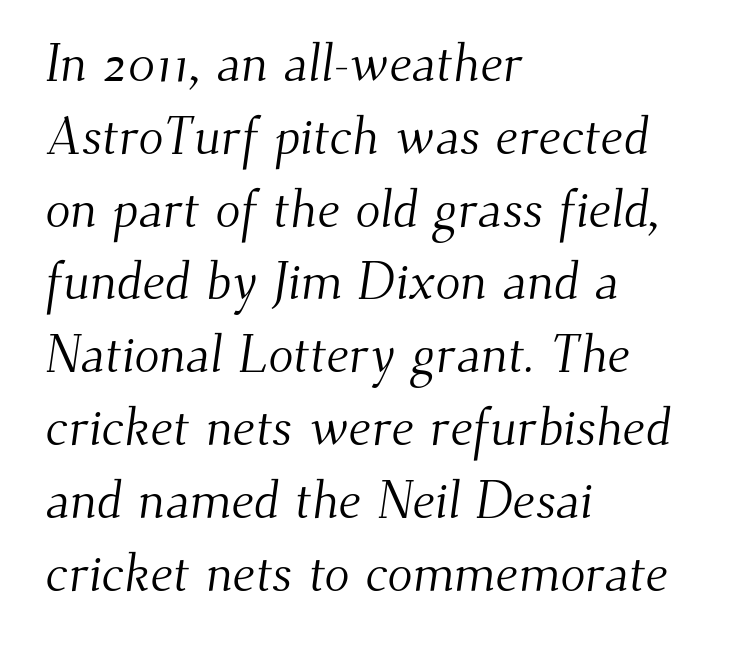
The image shows 52 px light serif type; set left-aligned, normal line spacing (1.4x), normal letter spacing, not underlined; medium stroke contrast and a small x-height.
